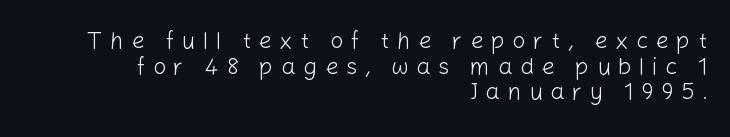
{"italic": "no", "bold": "no", "underline": "no", "align": "right", "line_spacing": "tight", "line_spacing_ratio": 1.11, "letter_spacing": "wide", "letter_spacing_em": 0.33, "glyph_px": 23}
